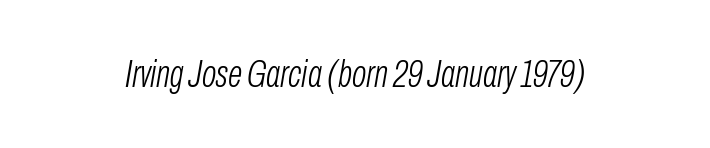
The image shows 38 px light, condensed type, italic (leaning right); set normal letter spacing, not underlined; low stroke contrast and a medium x-height.
